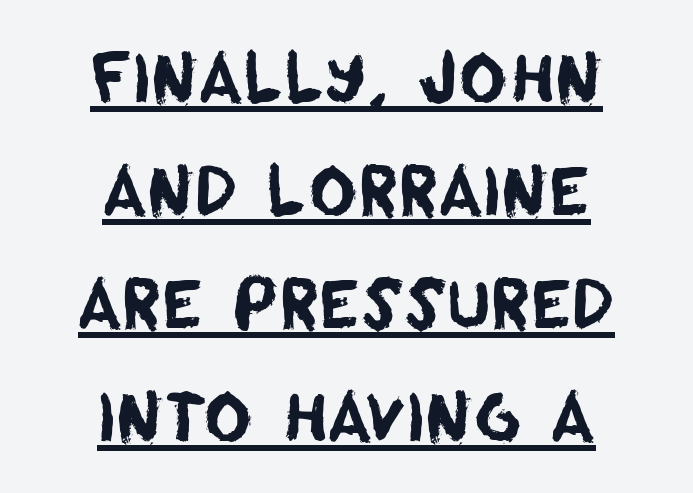
The image shows 66 px sans-serif type; set centered, line spacing 1.71x, normal letter spacing, underlined; low stroke contrast and a large x-height.
